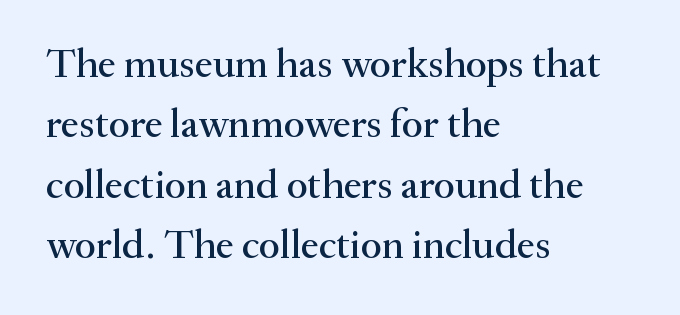
The area under the type is left untouched. The letters sit at their default tracking, neither squeezed nor spread. Look at the bottom of the vertical strokes: they flare into serifs here. If you drew a line through each stem, it would be perfectly vertical. This rendering uses left alignment, leaving the right contour irregular. Compared with typical paragraphs, the rows here are spaced about the same.
